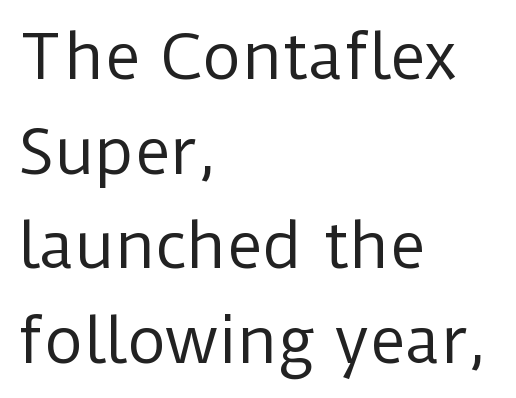
Stems here are at most as thick as an everyday book face. The typesetter chose a ragged-right arrangement here. Ascenders rise straight up at ninety degrees. Nobody touched the tracking dial on this one. A typesetter would call this proportional, since set widths differ per character.
